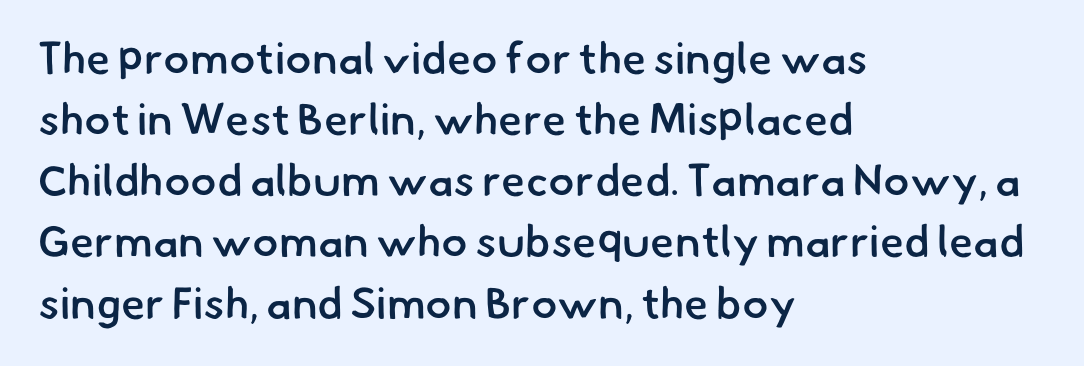
{"serif": "no", "bold": "semi", "weight": "semibold", "width": "normal", "stroke_contrast": "low", "x_height": "small", "monospaced": "no", "underline": "no", "align": "left", "line_spacing": "normal", "line_spacing_ratio": 1.39, "letter_spacing": "normal", "letter_spacing_em": 0.0, "glyph_px": 44}
